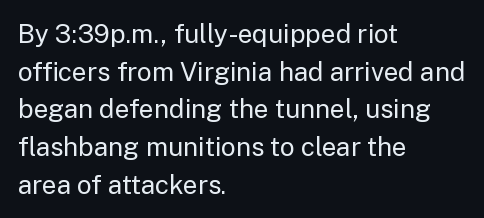
{"italic": "no", "bold": "no", "underline": "no", "align": "left", "line_spacing": "normal", "line_spacing_ratio": 1.45, "letter_spacing": "normal", "letter_spacing_em": 0.0, "glyph_px": 26}
